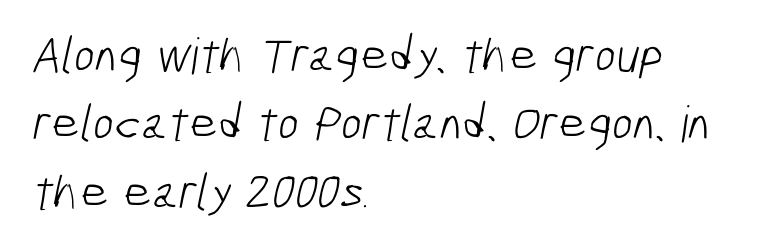
{"serif": "no", "bold": "no", "weight": "light", "width": "condensed", "stroke_contrast": "low", "x_height": "medium", "monospaced": "no", "underline": "no", "align": "left", "line_spacing": "normal", "line_spacing_ratio": 1.37, "letter_spacing": "normal", "letter_spacing_em": 0.0, "glyph_px": 50}
